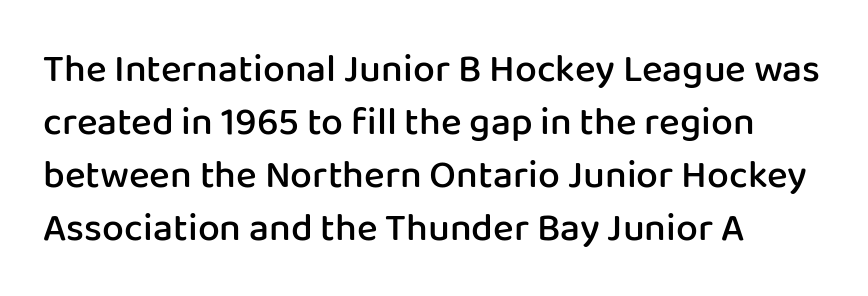
Horizontal bands of white between lines are of average thickness. The passage shown is not underscored anywhere. Typographic density is moderately raised because the face is semibold. Layout note: lines flush left. The line texture is even and compact thanks to regular tracking.
